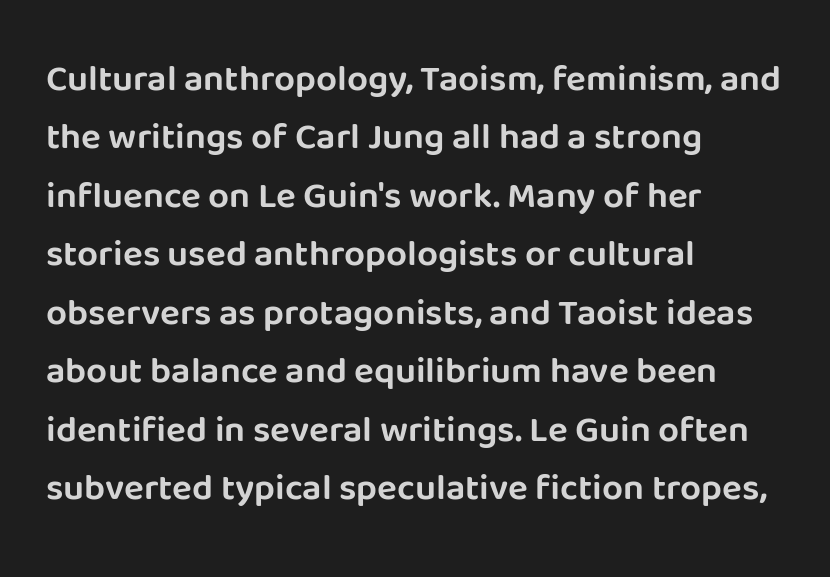
{"serif": "no", "italic": "no", "width": "normal", "stroke_contrast": "low", "x_height": "large", "monospaced": "no", "underline": "no", "align": "left", "line_spacing": "normal", "line_spacing_ratio": 1.58, "letter_spacing": "normal", "letter_spacing_em": 0.0, "glyph_px": 37}
